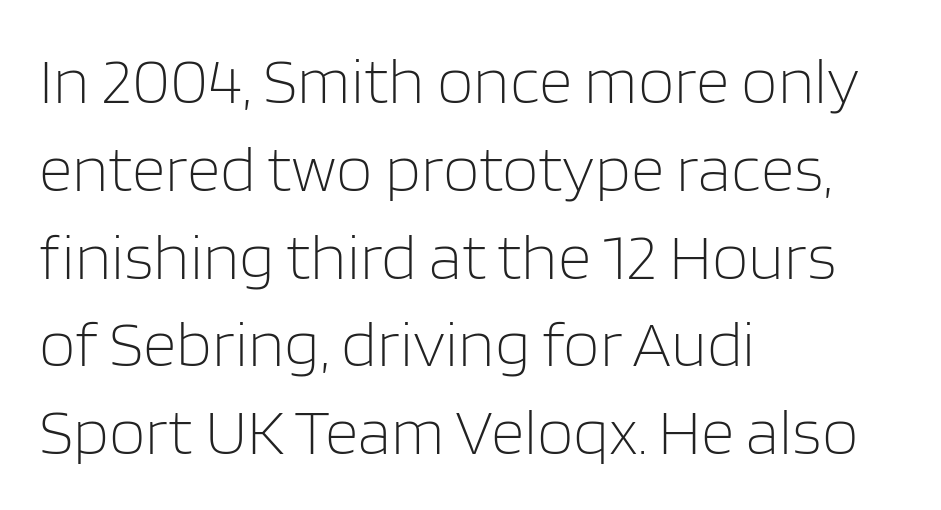
Q: Is the text bold? A: No.
Q: Is the text italic (slanted)? A: No, it is upright.
Q: Is the typeface a serif or a sans-serif typeface? A: Sans-serif.
Q: Is the text underlined? A: No.
Q: How is the paragraph aligned? A: Left-aligned.
Q: Is the spacing between letters normal or unusually wide? A: Normal.
Q: Is the spacing between lines tight, normal or loose? A: Normal.
Q: Width (condensed, normal, or wide)? A: Normal.
Q: Stroke contrast? A: Low.
Q: x-height? A: Large.
Q: Monospaced? A: No.
